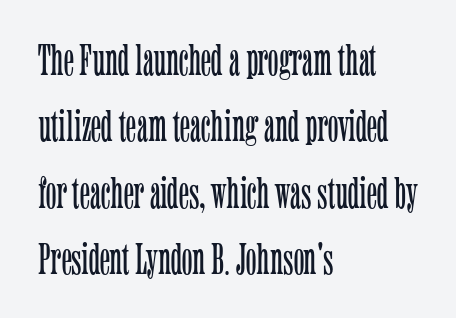
{"serif": "yes", "italic": "no", "bold": "no", "weight": "light", "width": "condensed", "stroke_contrast": "low", "x_height": "medium", "monospaced": "no", "underline": "no", "align": "left", "line_spacing": "normal", "line_spacing_ratio": 1.51, "letter_spacing": "normal", "letter_spacing_em": 0.0, "glyph_px": 44}
